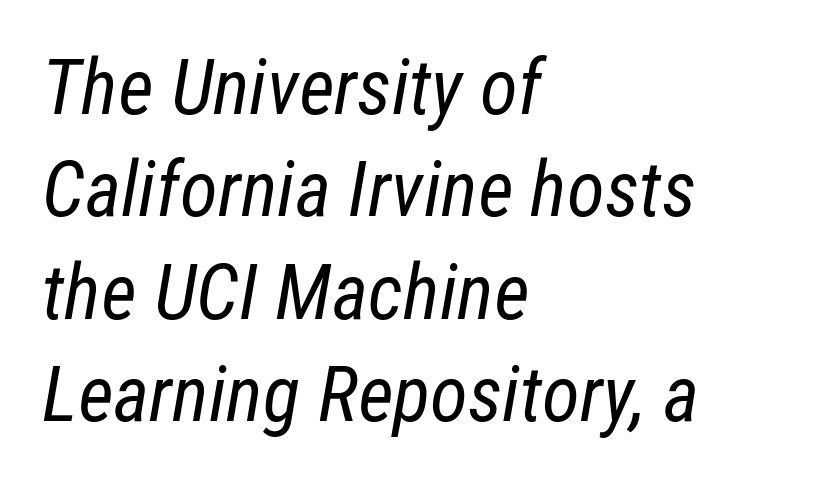
{"italic": "yes", "lean": "right", "slant_degrees": 12, "bold": "no", "weight": "regular", "width": "condensed", "stroke_contrast": "low", "x_height": "medium", "monospaced": "no", "underline": "no", "align": "left", "line_spacing": "normal", "line_spacing_ratio": 1.33, "letter_spacing": "normal", "letter_spacing_em": 0.0, "glyph_px": 77}
